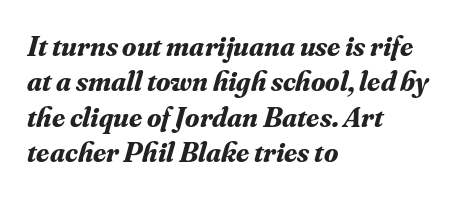
Q: Is the text bold? A: Yes.
Q: Is the text italic (slanted)? A: Yes, it leans right by about 16 degrees.
Q: Is the typeface a serif or a sans-serif typeface? A: Serif.
Q: Is the text underlined? A: No.
Q: How is the paragraph aligned? A: Left-aligned.
Q: Is the spacing between letters normal or unusually wide? A: Normal.
Q: Width (condensed, normal, or wide)? A: Normal.
Q: Stroke contrast? A: Medium.
Q: x-height? A: Small.
Q: Monospaced? A: No.
